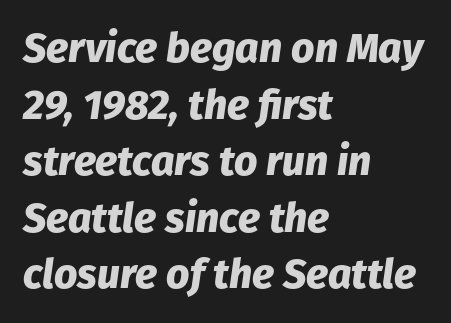
{"italic": "yes", "lean": "right", "slant_degrees": 8, "bold": "yes", "weight": "heavy", "width": "normal", "stroke_contrast": "low", "x_height": "medium", "monospaced": "no", "underline": "no", "align": "left", "line_spacing": "normal", "line_spacing_ratio": 1.38, "letter_spacing": "normal", "letter_spacing_em": 0.0, "glyph_px": 41}
